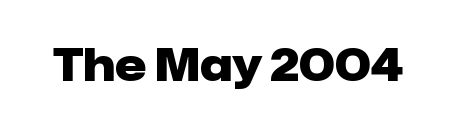
{"serif": "no", "italic": "no", "bold": "yes", "weight": "heavy", "width": "normal", "stroke_contrast": "low", "x_height": "medium", "monospaced": "no", "underline": "no", "letter_spacing": "normal", "letter_spacing_em": 0.0, "glyph_px": 44}
